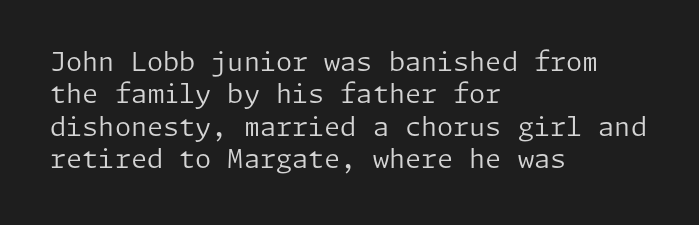
{"italic": "no", "bold": "no", "underline": "no", "align": "left", "line_spacing": "normal", "line_spacing_ratio": 1.25, "letter_spacing": "normal", "letter_spacing_em": 0.0, "glyph_px": 26}
